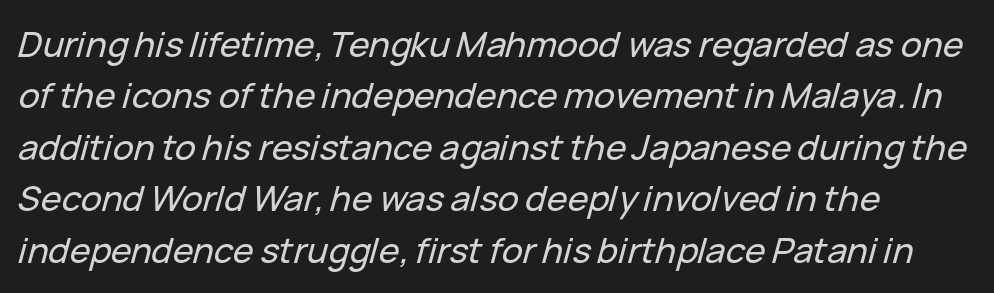
Q: Is the text italic (slanted)? A: Yes, it leans right by about 15 degrees.
Q: Is the text underlined? A: No.
Q: Is the spacing between letters normal or unusually wide? A: Normal.
Q: Is the spacing between lines tight, normal or loose? A: Normal.
Q: Width (condensed, normal, or wide)? A: Normal.
Q: Stroke contrast? A: Low.
Q: x-height? A: Medium.
Q: Monospaced? A: No.
